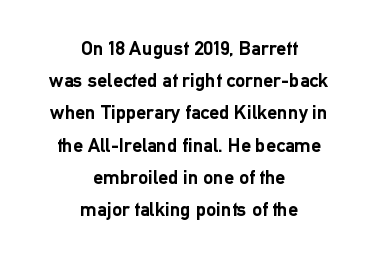
The image shows 20 px bold type, upright; set centered, normal line spacing (1.61x), normal letter spacing, not underlined.
